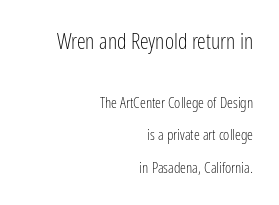
{"italic": "no", "bold": "no", "underline": "no", "align": "right", "line_spacing": "loose", "line_spacing_ratio": 2.18, "letter_spacing": "normal", "letter_spacing_em": 0.0, "larger_block": "first", "size_ratio": 1.47, "glyph_px": 22}
